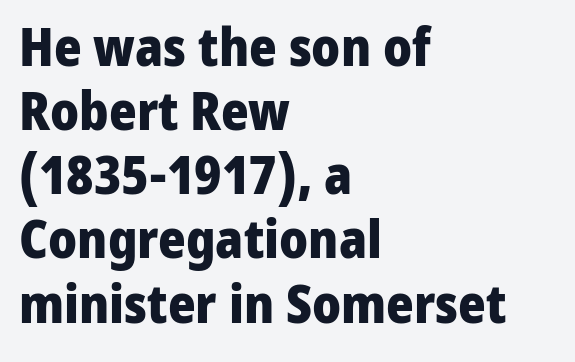
The image shows 53 px heavy sans-serif type, upright; set left-aligned, line spacing 1.21x, normal letter spacing, not underlined; low stroke contrast and a medium x-height.
